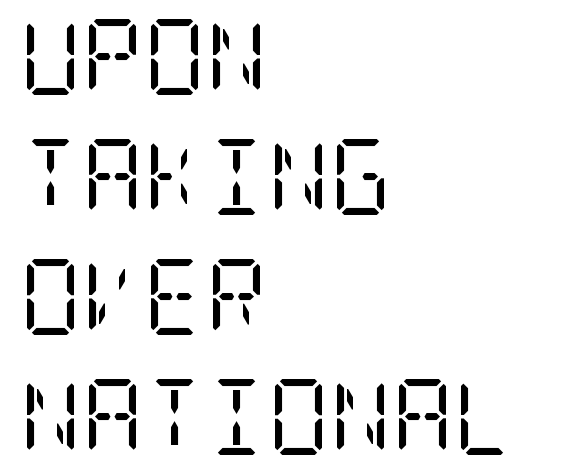
{"serif": "yes", "italic": "no", "bold": "no", "weight": "regular", "width": "condensed", "stroke_contrast": "low", "x_height": "large", "underline": "no", "align": "left", "line_spacing": "normal", "line_spacing_ratio": 1.58, "letter_spacing": "normal", "letter_spacing_em": 0.0, "glyph_px": 76}
